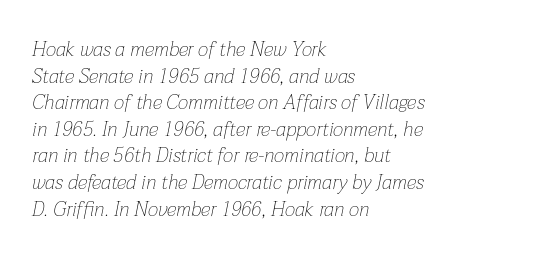
Compared with a centered layout, this one pins lines to the left instead. Check under the words: just untouched page. Leading: standard. Tall strokes in this sample are angled rather than plumb. Stems here are at most as thick as an everyday book face. Between one letter and the next there's only the usual sliver of space.
